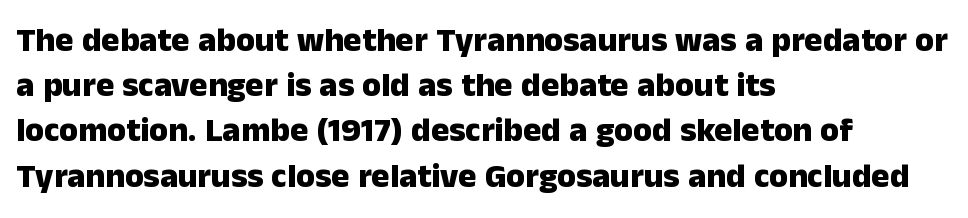
Q: Is the text bold? A: Yes.
Q: Is the text italic (slanted)? A: No, it is upright.
Q: Is the typeface a serif or a sans-serif typeface? A: Sans-serif.
Q: Is the text underlined? A: No.
Q: How is the paragraph aligned? A: Left-aligned.
Q: Is the spacing between letters normal or unusually wide? A: Normal.
Q: Is the spacing between lines tight, normal or loose? A: Normal.
Q: Width (condensed, normal, or wide)? A: Normal.
Q: Stroke contrast? A: Low.
Q: x-height? A: Medium.
Q: Monospaced? A: No.
